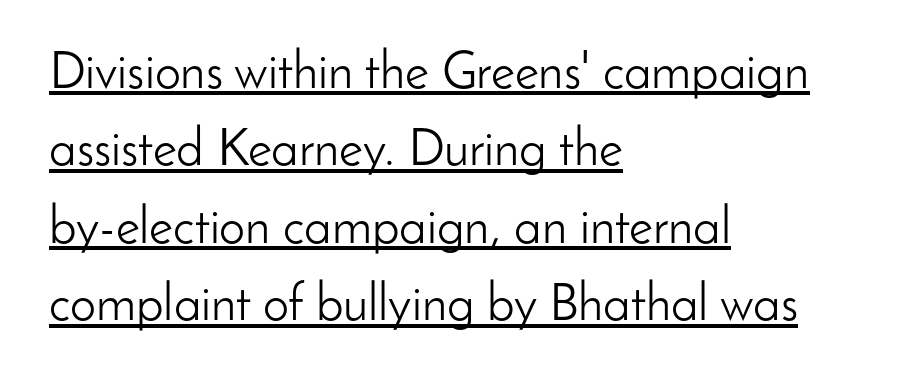
The image shows 52 px light sans-serif type, upright; set left-aligned, normal line spacing (1.49x), normal letter spacing, underlined; low stroke contrast and a small x-height.
